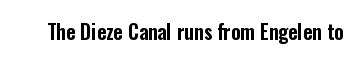
The image shows 20 px text type, upright; set normal letter spacing, not underlined.
